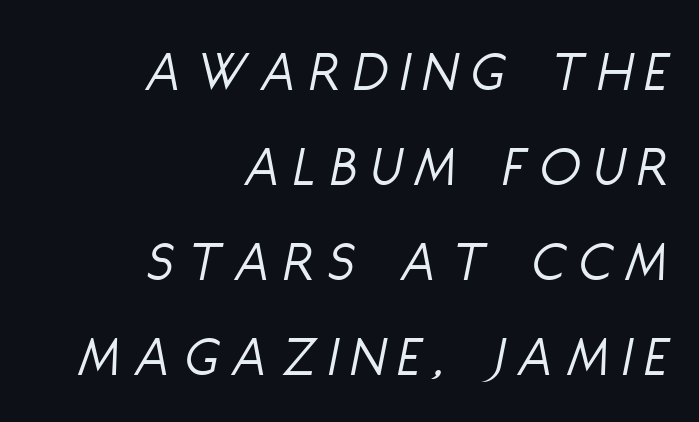
{"italic": "yes", "lean": "right", "slant_degrees": 11, "bold": "no", "weight": "light", "width": "condensed", "stroke_contrast": "low", "x_height": "large", "monospaced": "no", "underline": "no", "align": "right", "line_spacing": "normal", "line_spacing_ratio": 1.61, "letter_spacing": "wide", "letter_spacing_em": 0.24, "glyph_px": 59}
